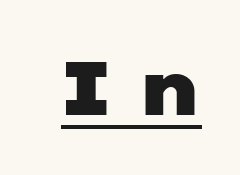
{"serif": "no", "width": "wide", "stroke_contrast": "low", "x_height": "medium", "monospaced": "no", "underline": "yes", "letter_spacing": "wide", "letter_spacing_em": 0.36, "glyph_px": 77}
